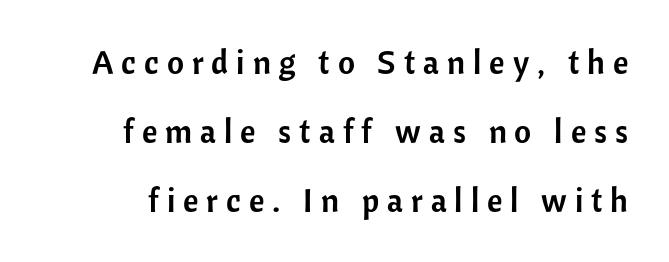
Q: Is the text italic (slanted)? A: No, it is upright.
Q: Is the typeface a serif or a sans-serif typeface? A: Sans-serif.
Q: Is the text underlined? A: No.
Q: Is the spacing between letters normal or unusually wide? A: Unusually wide.
Q: Is the spacing between lines tight, normal or loose? A: Loose.
Q: Width (condensed, normal, or wide)? A: Normal.
Q: Stroke contrast? A: Low.
Q: x-height? A: Medium.
Q: Monospaced? A: No.
